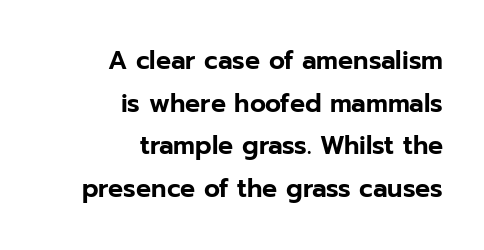
The image shows 25 px text type, upright; set right-aligned, line spacing 1.71x, normal letter spacing, not underlined.
